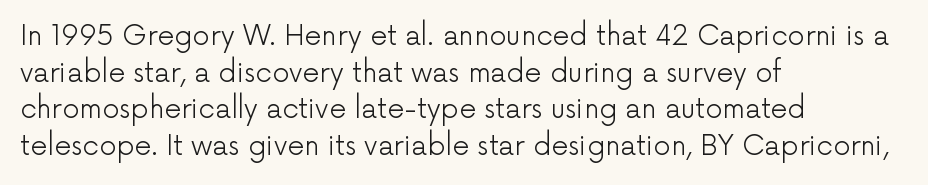
Reading down the block, your eye returns to a fixed left position each line. Do the letters lean? They stand straight. The strip under each line holds only bare page. Bold? No — there's no thickening of the strokes. Line spacing here is normal. Glyph-to-glyph distance matches everyday printed text.
